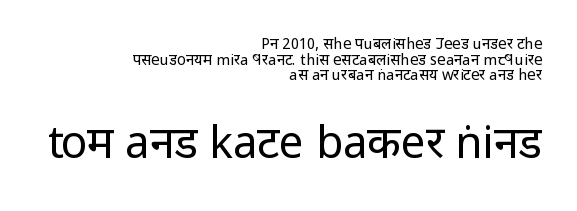
Q: Is the text bold? A: No.
Q: Is the text italic (slanted)? A: No, it is upright.
Q: Is the typeface a serif or a sans-serif typeface? A: Sans-serif.
Q: Is the text underlined? A: No.
Q: How is the paragraph aligned? A: Right-aligned.
Q: Is the spacing between letters normal or unusually wide? A: Normal.
Q: Is the spacing between lines tight, normal or loose? A: Tight.
Q: Which block of text is set in a larger size, the first (top) or the second (bottom)? A: The second (bottom) one.
Q: Width (condensed, normal, or wide)? A: Condensed.
Q: Stroke contrast? A: Low.
Q: x-height? A: Large.
Q: Monospaced? A: No.
